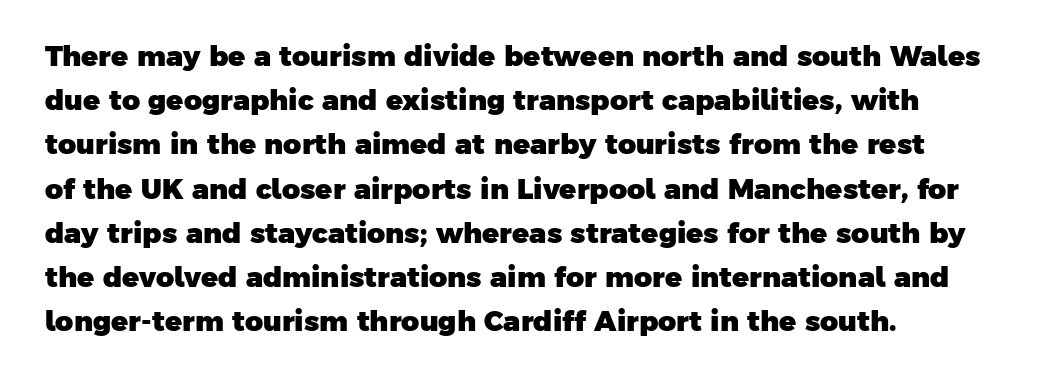
The image shows 28 px heavy sans-serif type; set left-aligned, normal line spacing (1.58x), normal letter spacing, not underlined; low stroke contrast and a medium x-height.
